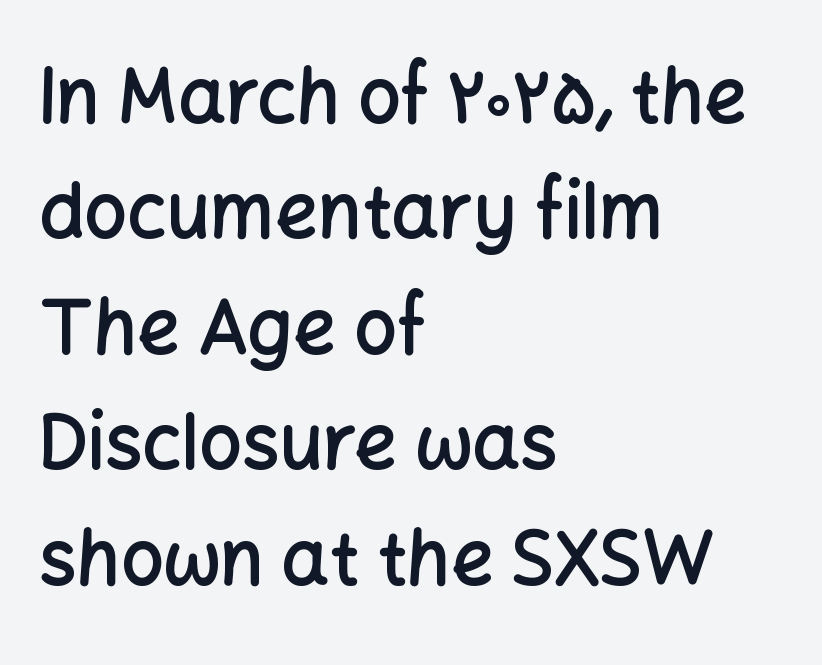
The image shows 75 px semibold sans-serif type, upright; set left-aligned, normal line spacing (1.54x), normal letter spacing, not underlined; low stroke contrast and a medium x-height.
